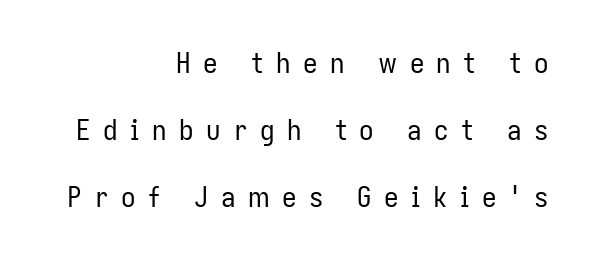
Q: Is the text bold? A: No.
Q: Is the text italic (slanted)? A: No, it is upright.
Q: Is the typeface a serif or a sans-serif typeface? A: Sans-serif.
Q: Is the text underlined? A: No.
Q: How is the paragraph aligned? A: Right-aligned.
Q: Is the spacing between letters normal or unusually wide? A: Unusually wide.
Q: Is the spacing between lines tight, normal or loose? A: Loose.
Q: Width (condensed, normal, or wide)? A: Condensed.
Q: Stroke contrast? A: Low.
Q: x-height? A: Medium.
Q: Monospaced? A: No.
